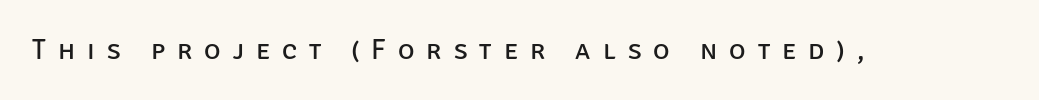
Letterform terminals end flat and unadorned throughout the passage. The passage shown is typed in a proportional face where columns would drift. Letters rest on an invisible, unmarked baseline. When letters stand straight like this, we call the style roman or upright. Summary of weight: not heavy and not bold. You could only call the tracking loose — the letters float apart.
